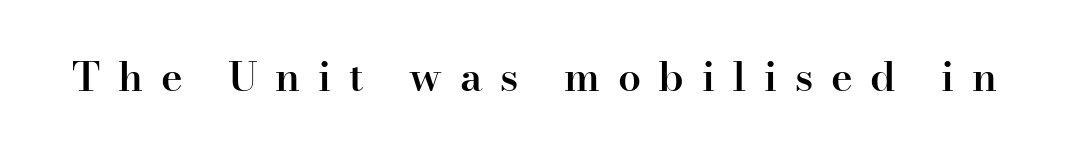
The image shows 41 px semibold serif type, upright; set unusually wide letter spacing (+0.43 em), not underlined; high stroke contrast and a small x-height.
